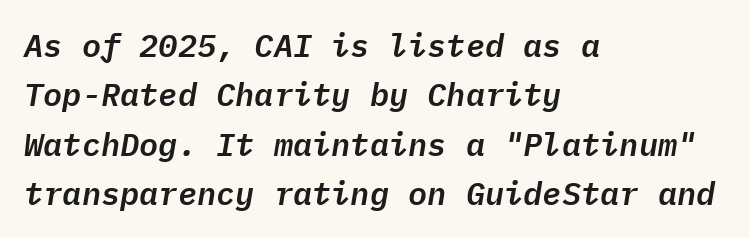
{"italic": "yes", "lean": "right", "slant_degrees": 9, "width": "normal", "stroke_contrast": "low", "x_height": "medium", "monospaced": "yes", "underline": "no", "align": "left", "line_spacing": "normal", "line_spacing_ratio": 1.54, "letter_spacing": "normal", "letter_spacing_em": 0.0, "glyph_px": 32}
